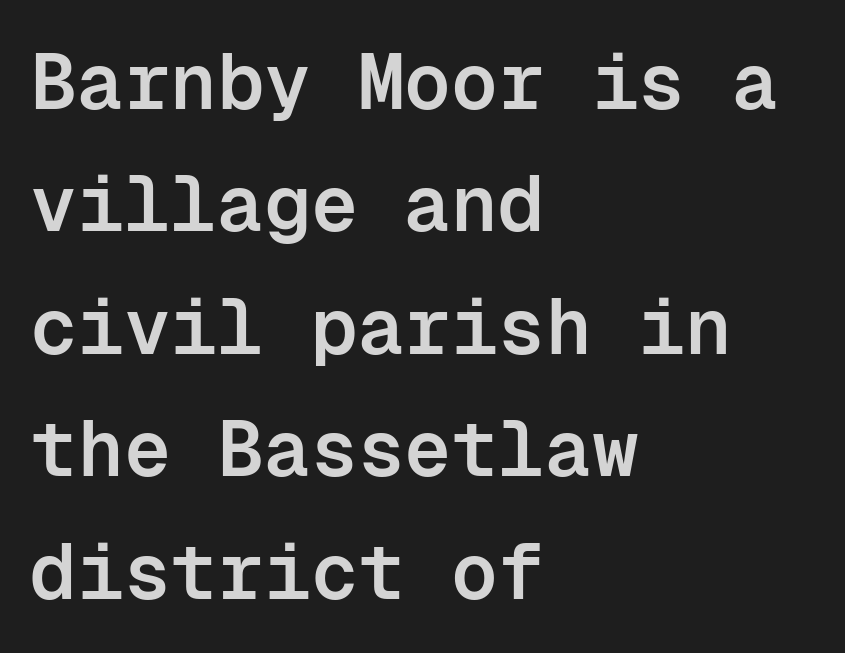
The text block is weighted toward the left margin, trailing off unevenly rightward. The font family rendered here belongs to the sans-serif group. A roman cut, with each character standing at attention. Normally led — the rows are evenly, conventionally spaced. The space beneath each line is pristine and unruled.
